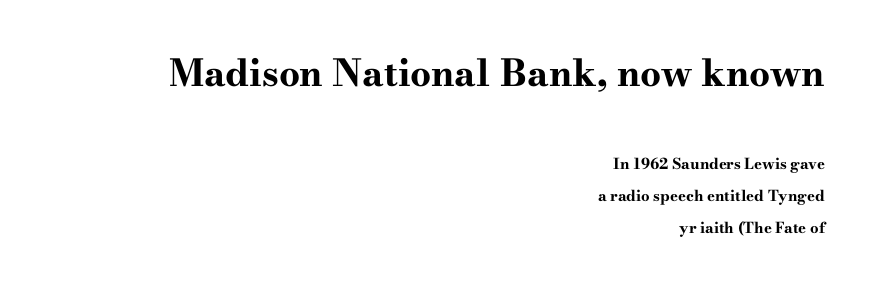
Q: Is the text bold? A: Yes.
Q: Is the text italic (slanted)? A: No, it is upright.
Q: Is the typeface a serif or a sans-serif typeface? A: Serif.
Q: Is the text underlined? A: No.
Q: How is the paragraph aligned? A: Right-aligned.
Q: Is the spacing between letters normal or unusually wide? A: Normal.
Q: Is the spacing between lines tight, normal or loose? A: Loose.
Q: Which block of text is set in a larger size, the first (top) or the second (bottom)? A: The first (top) one.
Q: Width (condensed, normal, or wide)? A: Wide.
Q: Stroke contrast? A: High.
Q: x-height? A: Small.
Q: Monospaced? A: No.
